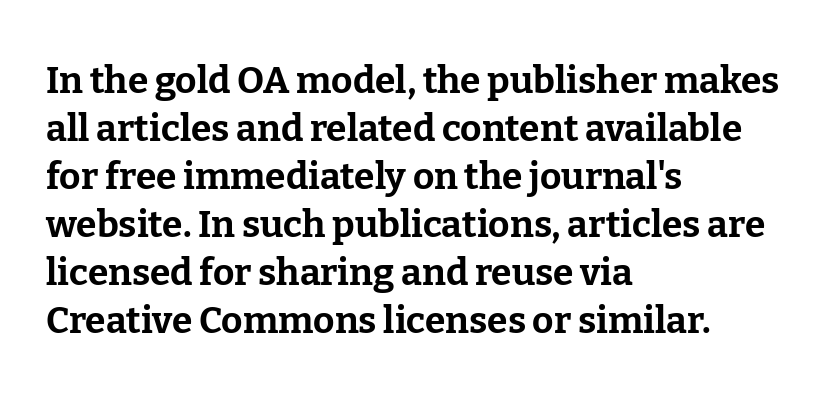
Each row of text sits above clean, open space. The axis of the letterforms is exactly vertical. Typesetter's note: full bold, strokes at maximum text heaviness. Are there feet on the stems? There are — it's a serif. This sample has the flowing, uneven cadence of proportional lettering.
